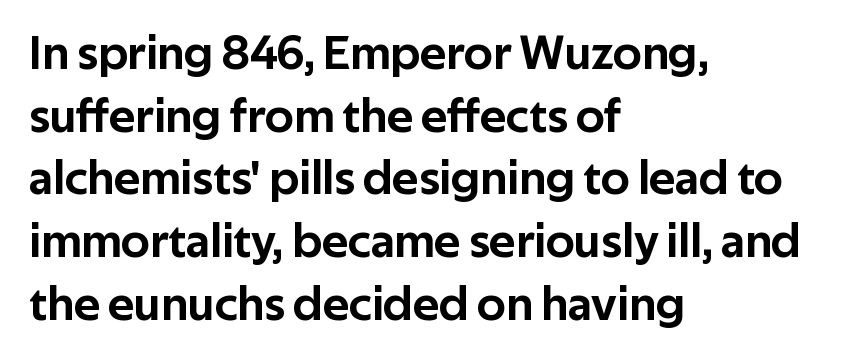
{"serif": "no", "italic": "no", "width": "normal", "stroke_contrast": "low", "x_height": "medium", "monospaced": "no", "underline": "no", "align": "left", "line_spacing": "normal", "line_spacing_ratio": 1.28, "letter_spacing": "normal", "letter_spacing_em": 0.0, "glyph_px": 49}
